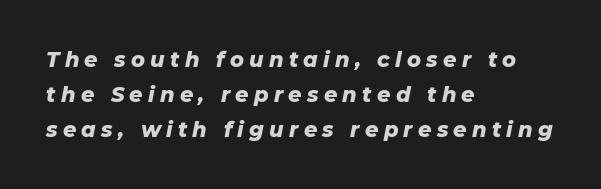
{"italic": "yes", "lean": "right", "slant_degrees": 11, "bold": "yes", "underline": "no", "align": "left", "line_spacing": "normal", "line_spacing_ratio": 1.66, "letter_spacing": "wide", "letter_spacing_em": 0.25, "glyph_px": 21}
